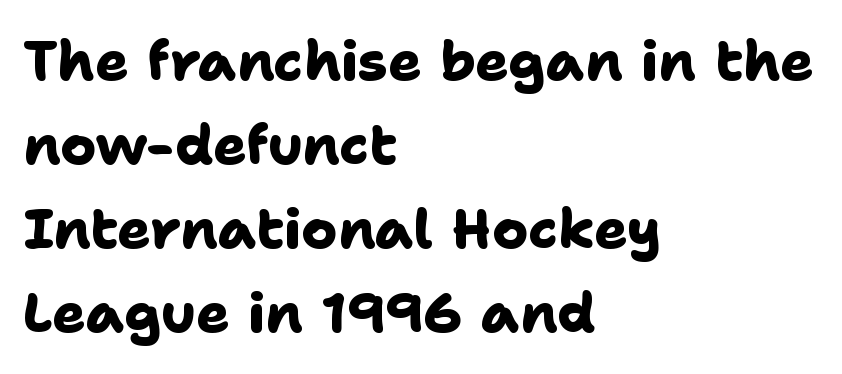
In terms of letterform style, serifs are entirely absent. Typesetter's note: full bold, strokes at maximum text heaviness. These lines sit exactly where default settings would place them. This sample is left-justified, so line endings fall wherever the words run out. Note the varied advance widths — an 'i' is clearly narrower than an 'm'.
